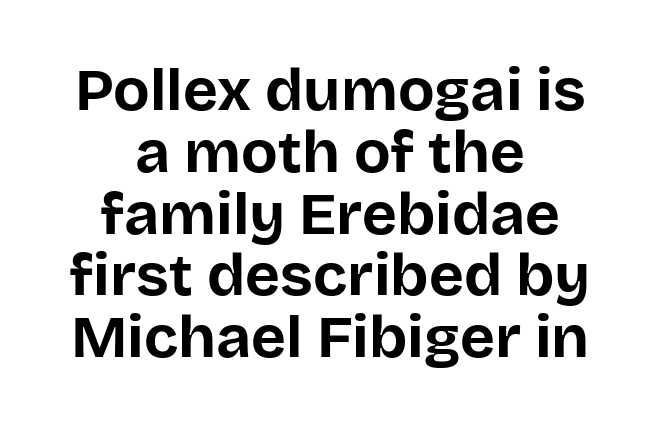
Q: Is the text bold? A: Yes.
Q: Is the text italic (slanted)? A: No, it is upright.
Q: Is the typeface a serif or a sans-serif typeface? A: Sans-serif.
Q: Is the text underlined? A: No.
Q: How is the paragraph aligned? A: Centered.
Q: Is the spacing between letters normal or unusually wide? A: Normal.
Q: Is the spacing between lines tight, normal or loose? A: Tight.
Q: Width (condensed, normal, or wide)? A: Normal.
Q: Stroke contrast? A: Low.
Q: x-height? A: Large.
Q: Monospaced? A: No.
